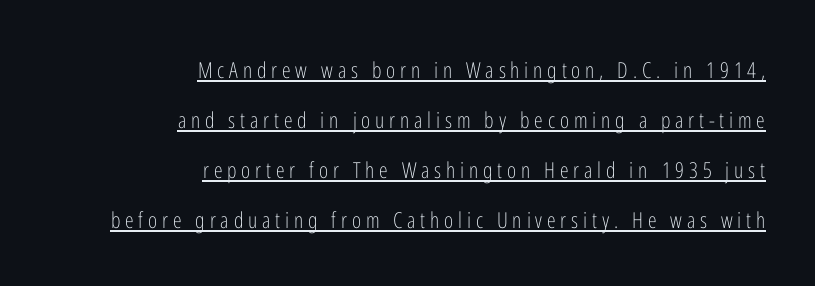
Q: Is the text bold? A: No.
Q: Is the text italic (slanted)? A: No, it is upright.
Q: Is the text underlined? A: Yes.
Q: How is the paragraph aligned? A: Right-aligned.
Q: Is the spacing between letters normal or unusually wide? A: Unusually wide.
Q: Is the spacing between lines tight, normal or loose? A: Loose.
